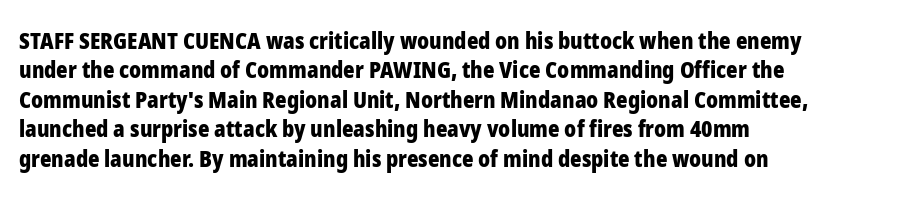
The image shows 22 px bold type, upright; set left-aligned, normal line spacing (1.34x), normal letter spacing, not underlined.
